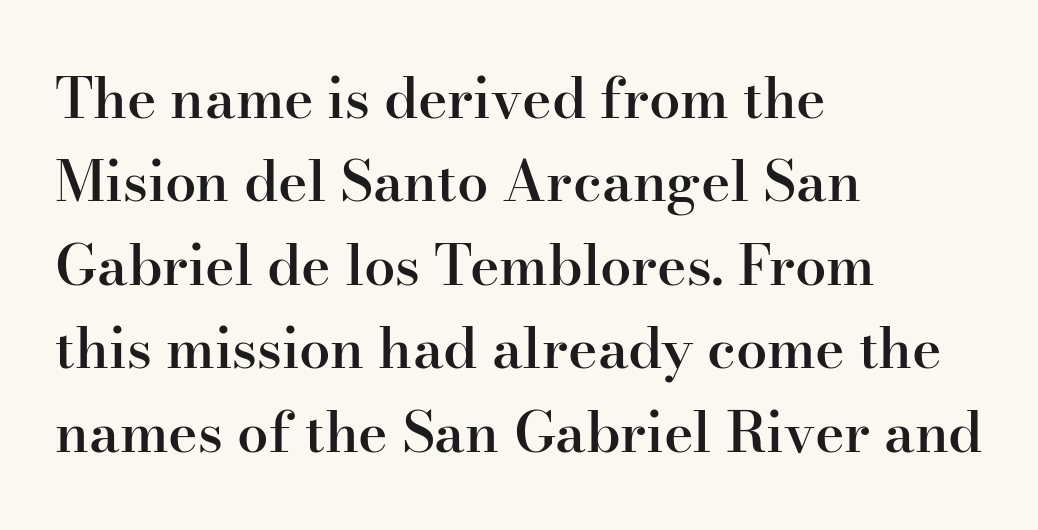
Q: Is the text bold? A: Semi-bold.
Q: Is the text italic (slanted)? A: No, it is upright.
Q: Is the typeface a serif or a sans-serif typeface? A: Serif.
Q: Is the text underlined? A: No.
Q: How is the paragraph aligned? A: Left-aligned.
Q: Is the spacing between letters normal or unusually wide? A: Normal.
Q: Is the spacing between lines tight, normal or loose? A: Normal.
Q: Width (condensed, normal, or wide)? A: Normal.
Q: Stroke contrast? A: High.
Q: x-height? A: Small.
Q: Monospaced? A: No.
